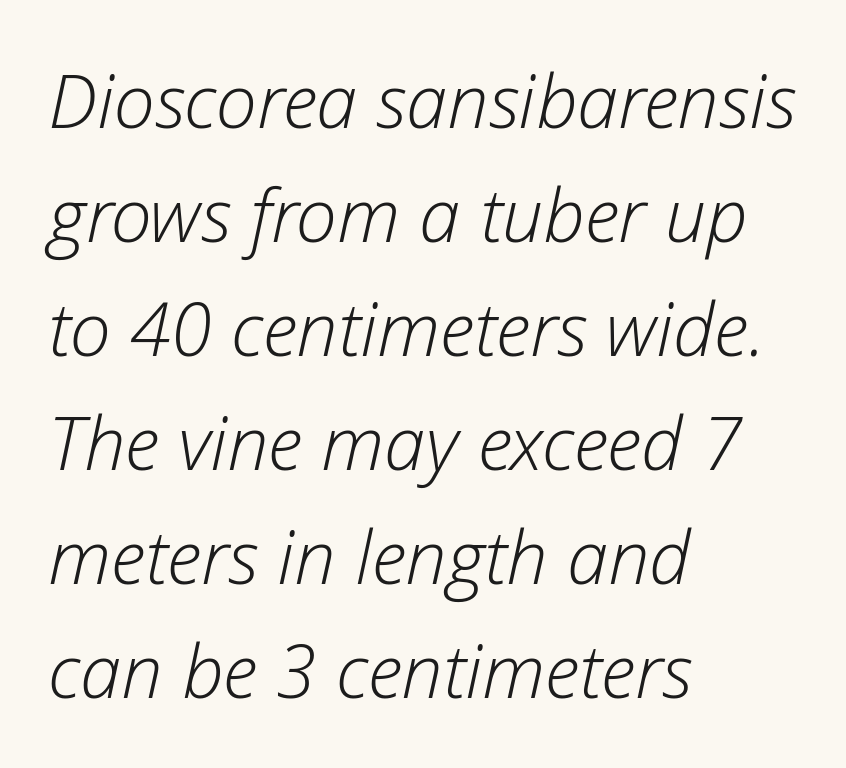
{"italic": "yes", "lean": "right", "slant_degrees": 12, "bold": "no", "weight": "light", "width": "normal", "stroke_contrast": "low", "x_height": "medium", "monospaced": "no", "underline": "no", "align": "left", "line_spacing": "normal", "line_spacing_ratio": 1.54, "letter_spacing": "normal", "letter_spacing_em": 0.0, "glyph_px": 74}
